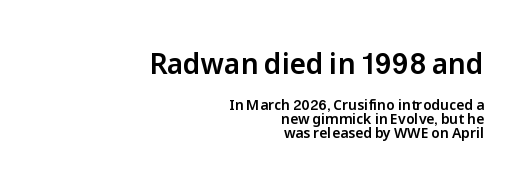
{"serif": "no", "italic": "no", "width": "normal", "stroke_contrast": "low", "x_height": "medium", "monospaced": "no", "underline": "no", "align": "right", "line_spacing": "tight", "line_spacing_ratio": 1.01, "letter_spacing": "normal", "letter_spacing_em": 0.0, "larger_block": "first", "size_ratio": 2.0, "glyph_px": 28}
